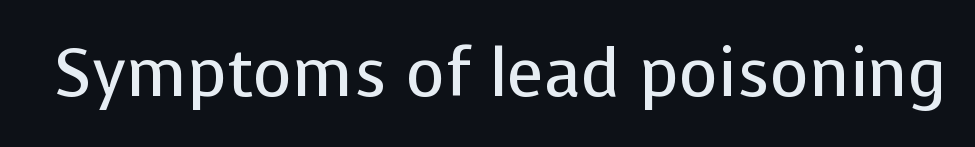
Q: Is the text bold? A: No.
Q: Is the text italic (slanted)? A: No, it is upright.
Q: Is the typeface a serif or a sans-serif typeface? A: Sans-serif.
Q: Is the text underlined? A: No.
Q: Is the spacing between letters normal or unusually wide? A: Normal.
Q: Width (condensed, normal, or wide)? A: Normal.
Q: Stroke contrast? A: Low.
Q: x-height? A: Medium.
Q: Monospaced? A: No.
